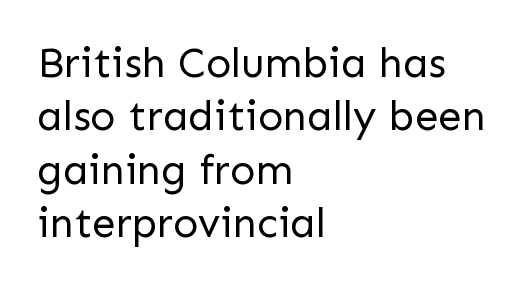
The image shows 42 px regular-weight sans-serif type, upright; set left-aligned, normal line spacing (1.27x), normal letter spacing, not underlined; low stroke contrast and a medium x-height.
